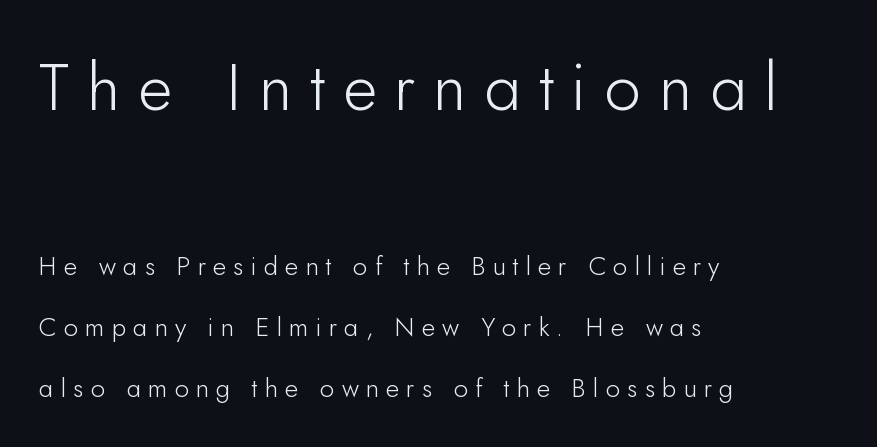
The image shows 66 px light sans-serif type, upright; set left-aligned, loose line spacing (2.35x), unusually wide letter spacing (+0.27 em), not underlined; the first (top) block is 2.54x larger; low stroke contrast and a small x-height.
